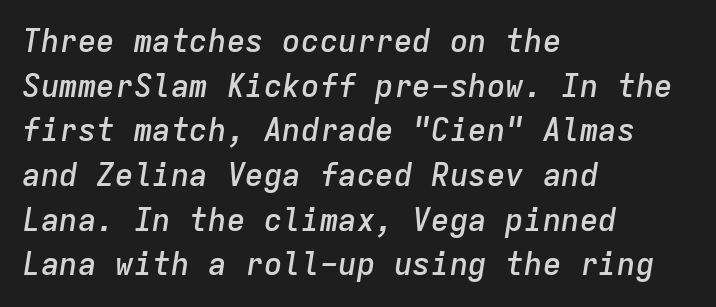
Q: Is the text bold? A: Semi-bold.
Q: Is the text italic (slanted)? A: Yes, it leans right by about 9 degrees.
Q: Is the text underlined? A: No.
Q: How is the paragraph aligned? A: Left-aligned.
Q: Is the spacing between letters normal or unusually wide? A: Normal.
Q: Is the spacing between lines tight, normal or loose? A: Normal.
Q: Width (condensed, normal, or wide)? A: Normal.
Q: Stroke contrast? A: Low.
Q: x-height? A: Medium.
Q: Monospaced? A: Yes.
